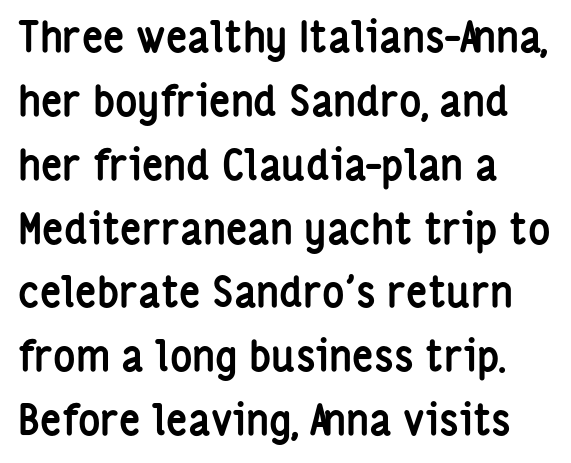
The zone under the glyphs is completely vacant. A roman cut, with each character standing at attention. Observe the absence of serifs on each vertical stroke in this sample. Summary of weight: heavy, a full bold.
